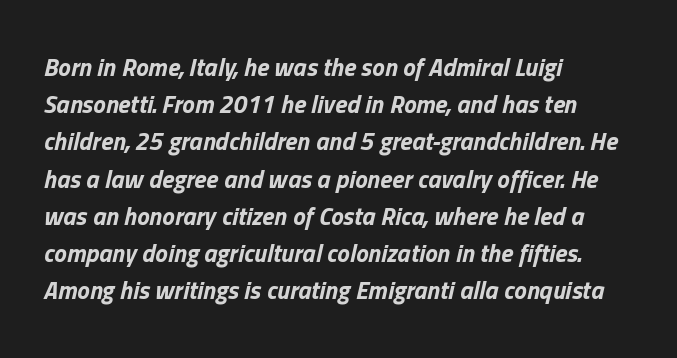
The lines in this sample share a left origin and differ only in where they stop. The letters sit at their default tracking, neither squeezed nor spread. Notice how the stems are inclined rather than vertical — that's the hallmark of italics. No word sits above an underline.
